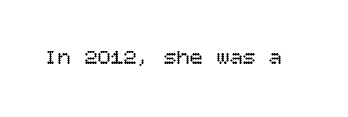
The space directly below the letters is spotless. Quick note: not italic, upright. The line texture is even and compact thanks to regular tracking. These glyphs show unthickened strokes, regular width or finer.
